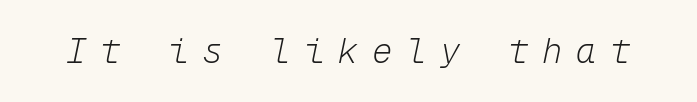
{"italic": "yes", "lean": "right", "slant_degrees": 12, "bold": "no", "weight": "light", "width": "normal", "stroke_contrast": "low", "x_height": "medium", "monospaced": "yes", "underline": "no", "letter_spacing": "wide", "letter_spacing_em": 0.4, "glyph_px": 34}
